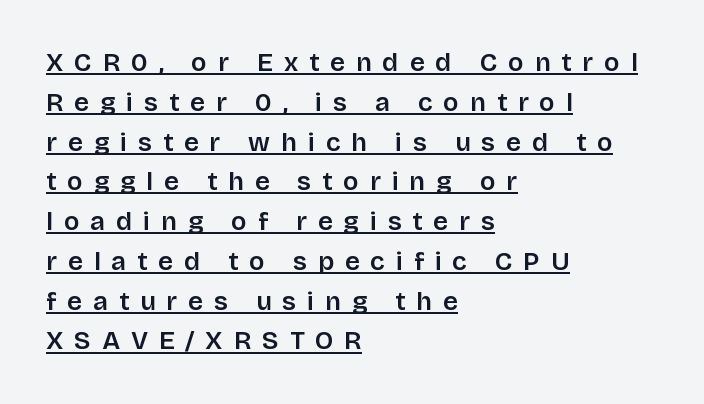
Quick note: underline on. The block of text has a typical density, with ordinary space between rows. Unlike italic type, these characters show no tilt at all. The line texture is sparse and dotted thanks to wide tracking. Reading down the block, your eye returns to a fixed left position each line.
